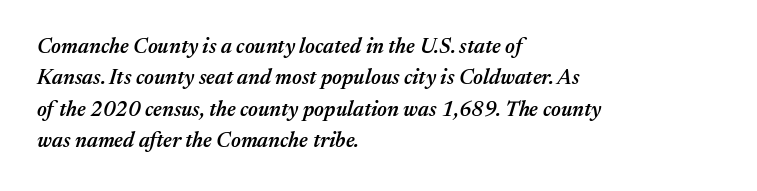
{"italic": "yes", "lean": "right", "slant_degrees": 17, "bold": "semi", "underline": "no", "align": "left", "line_spacing": "normal", "line_spacing_ratio": 1.5, "letter_spacing": "normal", "letter_spacing_em": 0.0, "glyph_px": 21}
